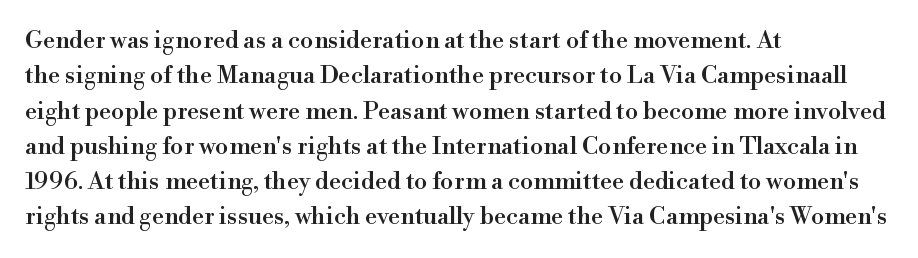
Q: Is the text italic (slanted)? A: No, it is upright.
Q: Is the text underlined? A: No.
Q: How is the paragraph aligned? A: Left-aligned.
Q: Is the spacing between letters normal or unusually wide? A: Normal.
Q: Is the spacing between lines tight, normal or loose? A: Normal.
